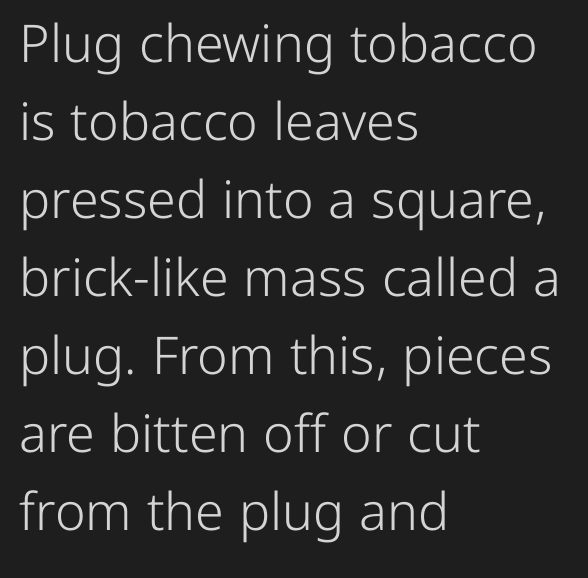
Q: Is the text bold? A: No.
Q: Is the text italic (slanted)? A: No, it is upright.
Q: Is the typeface a serif or a sans-serif typeface? A: Sans-serif.
Q: Is the text underlined? A: No.
Q: How is the paragraph aligned? A: Left-aligned.
Q: Is the spacing between letters normal or unusually wide? A: Normal.
Q: Is the spacing between lines tight, normal or loose? A: Normal.
Q: Width (condensed, normal, or wide)? A: Normal.
Q: Stroke contrast? A: Low.
Q: x-height? A: Medium.
Q: Monospaced? A: No.
